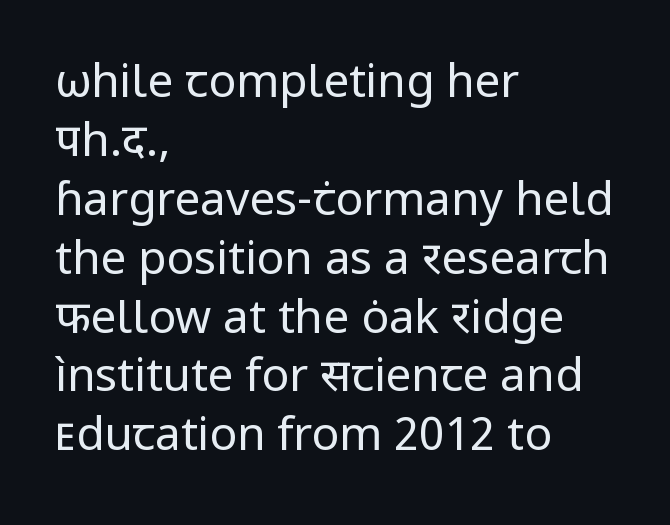
Designer's note — italics off, roman on. The leading is moderate, giving the passage an even texture. These lines are rendered in a variable-pitch font. Heft: none added — not bold. The passage shown is typeset with a sans-serif family. The foot of each line stays bare and open.
